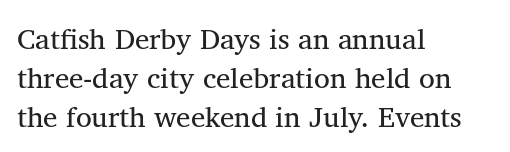
The foot of each line stays bare and open. Is the type heavy? It reads as light-to-regular instead. In CSS terms this would be text-align: left. These lines are rendered in a variable-pitch font. The text was rendered using a seriffed face with decorative stroke endings. If you drew a line through each stem, it would be perfectly vertical.
